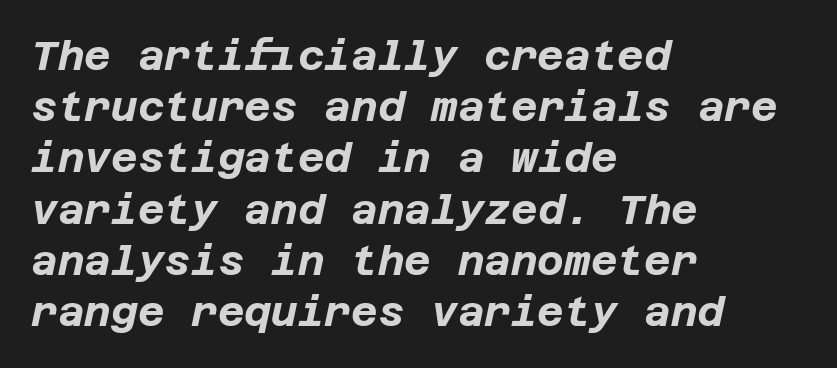
The image shows 41 px bold type, italic (leaning right); set left-aligned, normal line spacing (1.25x), normal letter spacing, not underlined; low stroke contrast and a large x-height.
